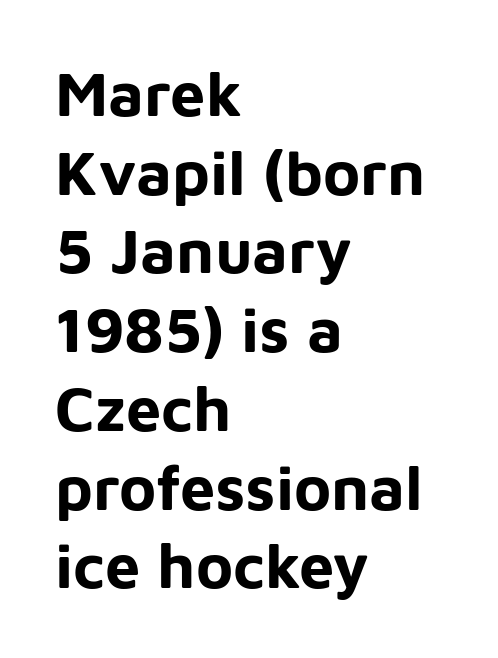
The image shows 63 px bold sans-serif type, upright; set left-aligned, normal line spacing (1.25x), normal letter spacing, not underlined; low stroke contrast and a medium x-height.
